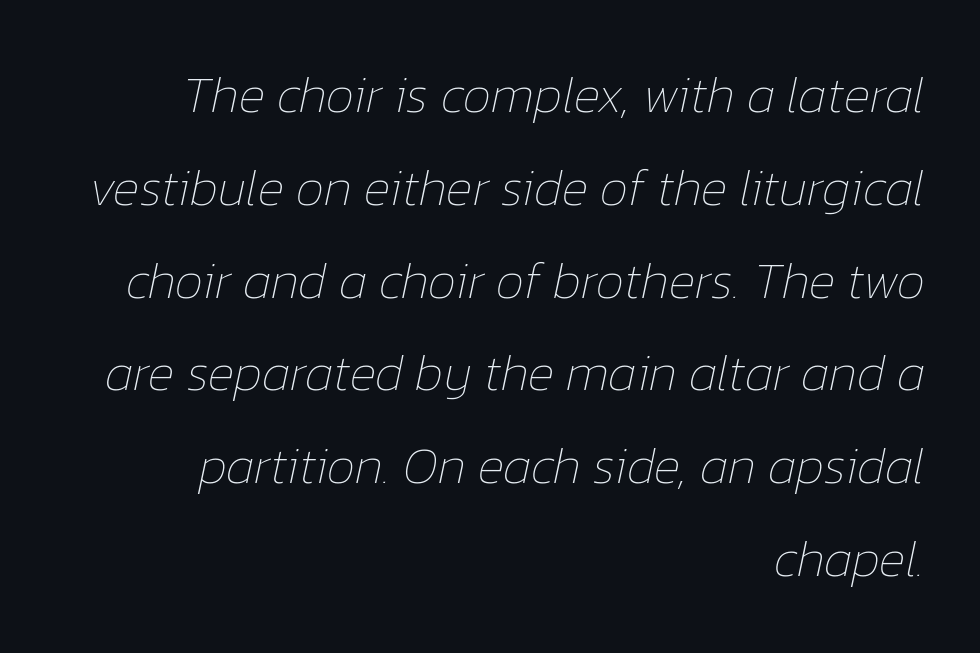
Line ends are locked; line starts wander. The passage shown is not underscored anywhere. In terms of letterspacing, this is plain default setting. The letters are slanted; this is an italic face. Varying glyph widths throughout — classic text-font behaviour. The typesetting does not lean heavy: it is not bold.
